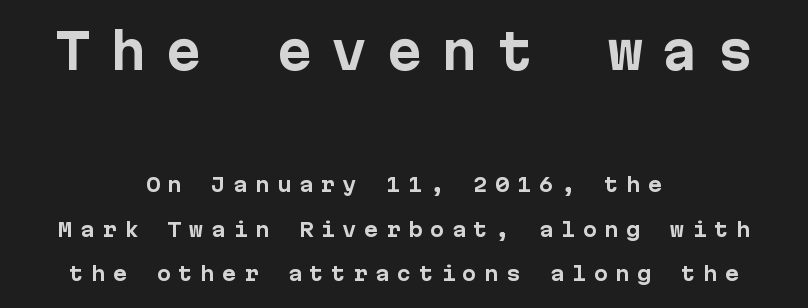
Loose tracking; the words dissolve into strings of separated letters. A full-strength bold gives these letters their thick strokes. The string is rendered with underlining switched off. The face used here appears at its bigger size in the upper chunk. Letterform terminals end flat and unadorned throughout the passage. The vertical gap from one line to the next is large.
